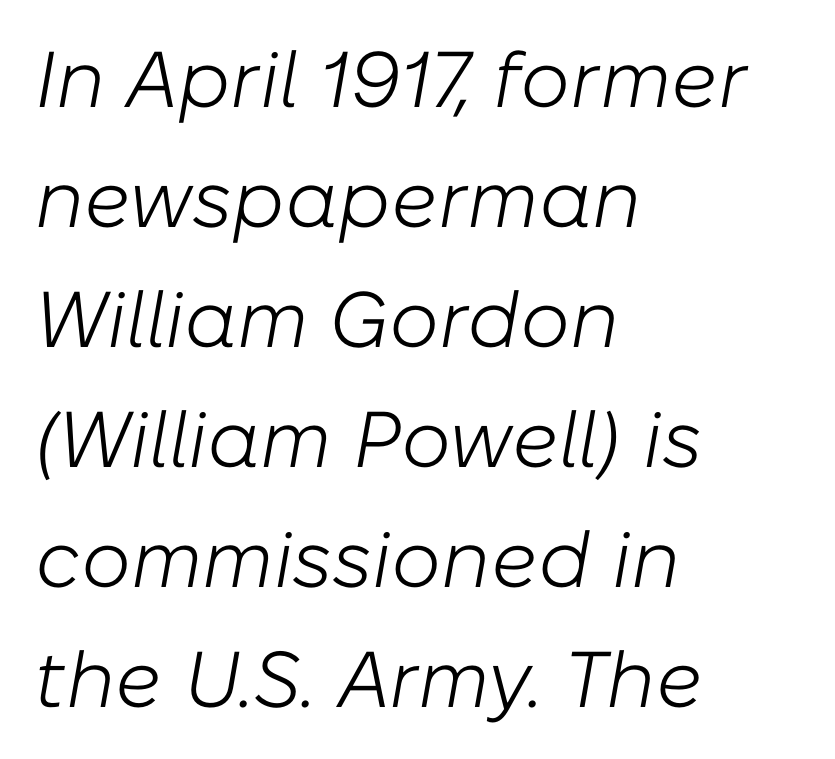
{"italic": "yes", "lean": "right", "slant_degrees": 10, "bold": "no", "weight": "light", "width": "normal", "stroke_contrast": "low", "x_height": "medium", "monospaced": "no", "underline": "no", "align": "left", "line_spacing": "normal", "line_spacing_ratio": 1.52, "letter_spacing": "normal", "letter_spacing_em": 0.0, "glyph_px": 79}
